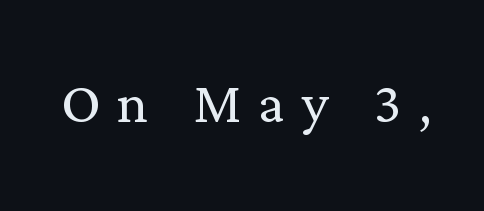
Serif or sans? Serif — the stroke terminals have little feet. Bold? No — there's no thickening of the strokes. The gap between lines stays unmarked. Loose tracking; the words dissolve into strings of separated letters. Is this a fixed-width face? No — the glyphs have proportional, varying widths. Characters remain perfectly vertical along every line.
